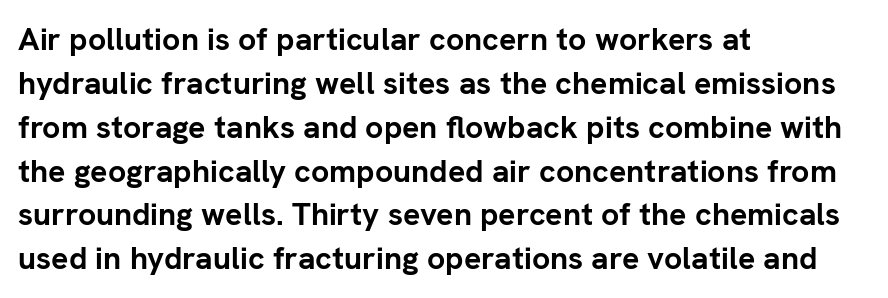
Style check: upright. Plenty of ink on the page — the face is bold. The vertical gap from one line to the next is medium. Varying glyph widths throughout — classic text-font behaviour. Lines of text with bare space underneath. You can tell from the bare stems that sans-serif type was used.
